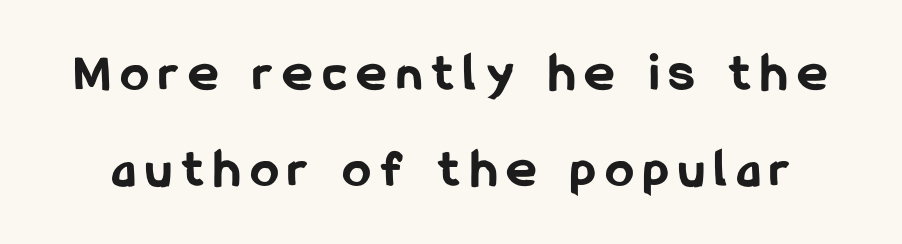
{"serif": "no", "italic": "no", "bold": "yes", "weight": "bold", "width": "condensed", "stroke_contrast": "low", "x_height": "medium", "monospaced": "no", "underline": "no", "line_spacing_ratio": 1.75, "letter_spacing": "wide", "letter_spacing_em": 0.2, "glyph_px": 55}
